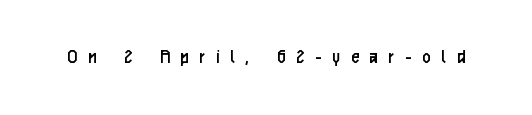
Decoration check: the copy has no underline. Posture: straight, roman, zero tilt. Characters follow at a spacing far wider than the type designer built in. The strokes carry an ordinary text weight at most.
